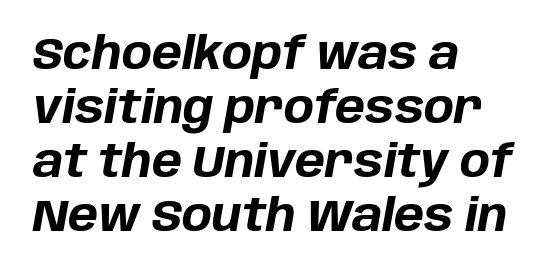
The image shows 45 px bold type, italic (leaning right); set left-aligned, line spacing 1.2x, normal letter spacing, not underlined; low stroke contrast and a large x-height.
